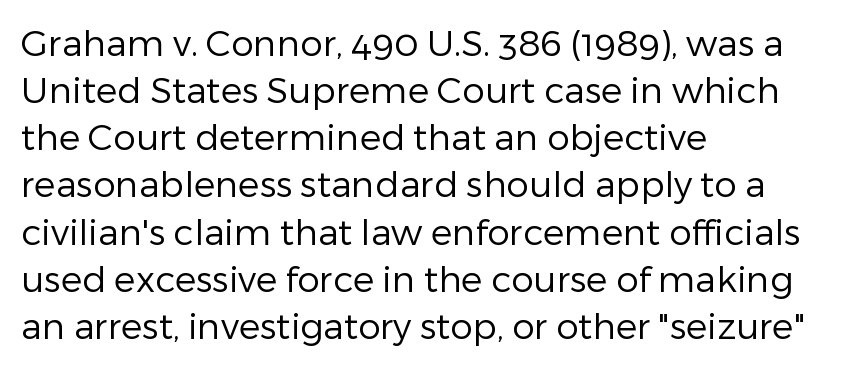
The image shows 36 px regular-weight sans-serif type, upright; set left-aligned, normal line spacing (1.31x), normal letter spacing, not underlined; low stroke contrast and a medium x-height.
